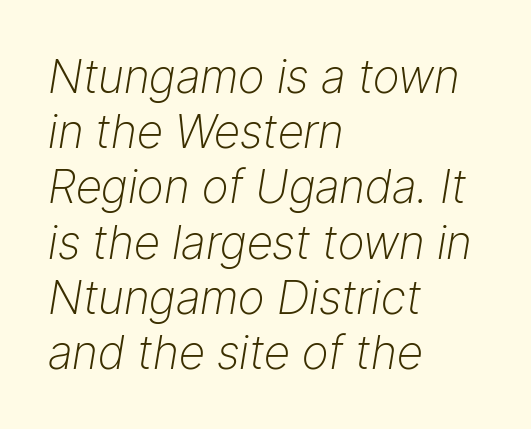
Q: Is the text bold? A: No.
Q: Is the text italic (slanted)? A: Yes, it leans right by about 9 degrees.
Q: Is the text underlined? A: No.
Q: How is the paragraph aligned? A: Left-aligned.
Q: Is the spacing between letters normal or unusually wide? A: Normal.
Q: Width (condensed, normal, or wide)? A: Normal.
Q: Stroke contrast? A: Low.
Q: x-height? A: Medium.
Q: Monospaced? A: No.
